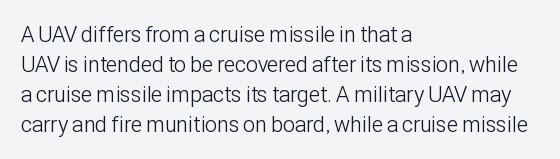
The image shows 22 px text type, upright; set left-aligned, normal line spacing (1.36x), normal letter spacing, not underlined.
